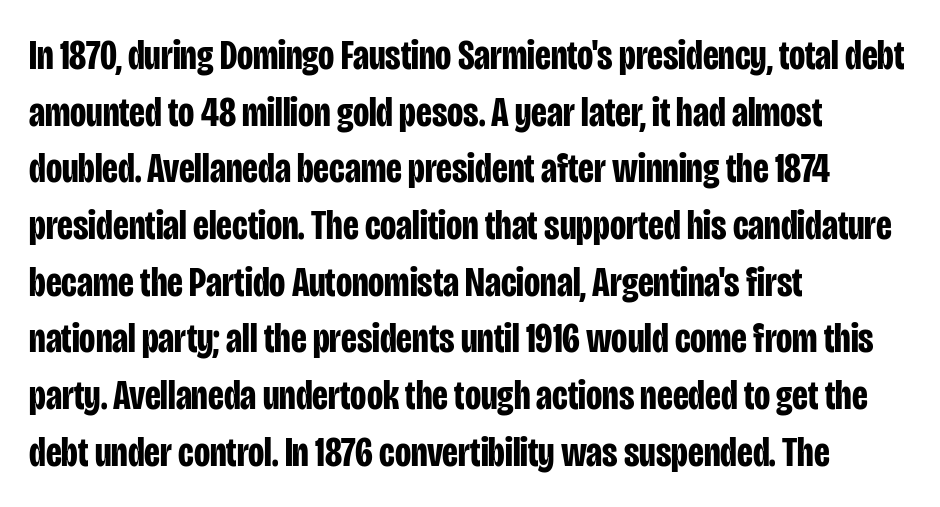
{"serif": "no", "italic": "no", "bold": "yes", "weight": "bold", "width": "condensed", "stroke_contrast": "low", "x_height": "large", "monospaced": "no", "underline": "no", "align": "left", "line_spacing": "normal", "line_spacing_ratio": 1.35, "letter_spacing": "normal", "letter_spacing_em": 0.0, "glyph_px": 42}
